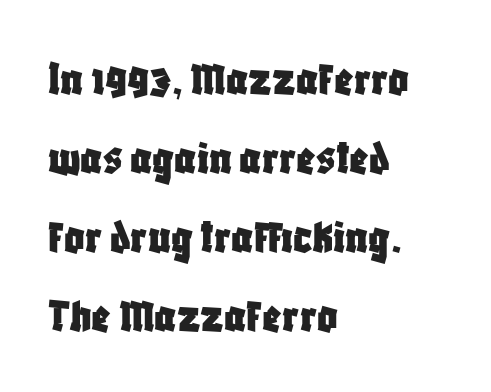
Q: Is the text italic (slanted)? A: No, it is upright.
Q: Is the typeface a serif or a sans-serif typeface? A: Sans-serif.
Q: Is the text underlined? A: No.
Q: How is the paragraph aligned? A: Left-aligned.
Q: Is the spacing between letters normal or unusually wide? A: Normal.
Q: Is the spacing between lines tight, normal or loose? A: Normal.
Q: Width (condensed, normal, or wide)? A: Condensed.
Q: Stroke contrast? A: Low.
Q: x-height? A: Large.
Q: Monospaced? A: No.
